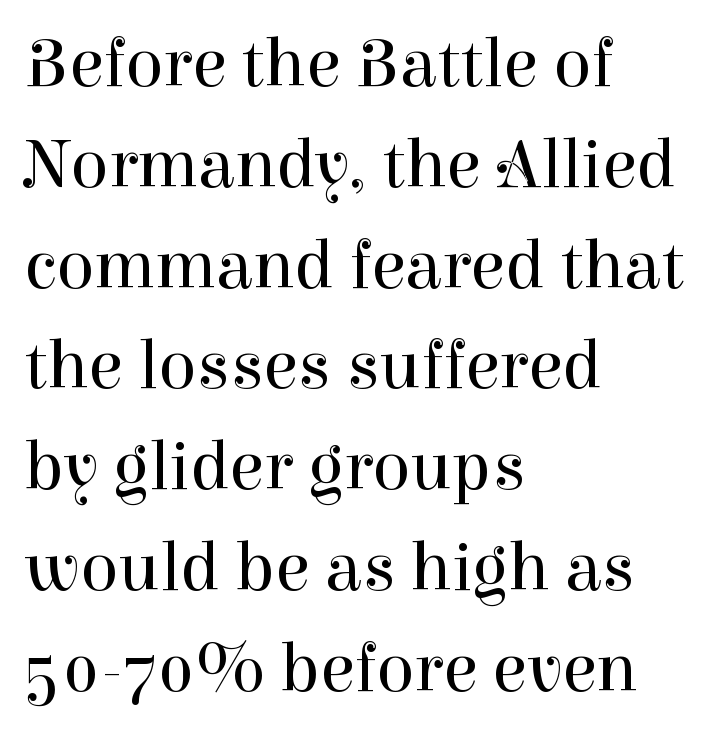
The image shows 70 px regular-weight serif type, upright; set left-aligned, normal line spacing (1.44x), normal letter spacing, not underlined; high stroke contrast and a medium x-height.
